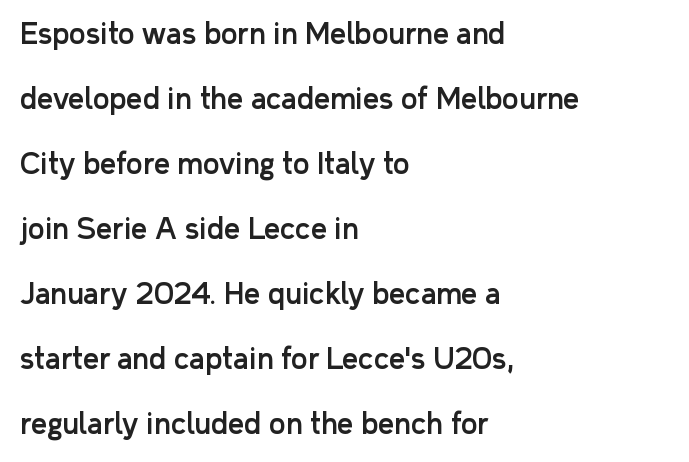
Regarding serifs, this sample does without them. Caption: standard tracking, unaltered. The passage shown is typed in a proportional face where columns would drift. Check under the words: just untouched page. Quick note: interline space is abundant.
